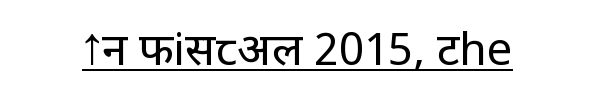
You can tell it's not italic because the verticals are truly vertical. The letters look calm and open, with moderate or lighter stems. The specimen includes a rule beneath the text block's lines. The type family on display is of the sans-serif kind. Characters follow at the spacing the type designer built in. This sample has the flowing, uneven cadence of proportional lettering.
